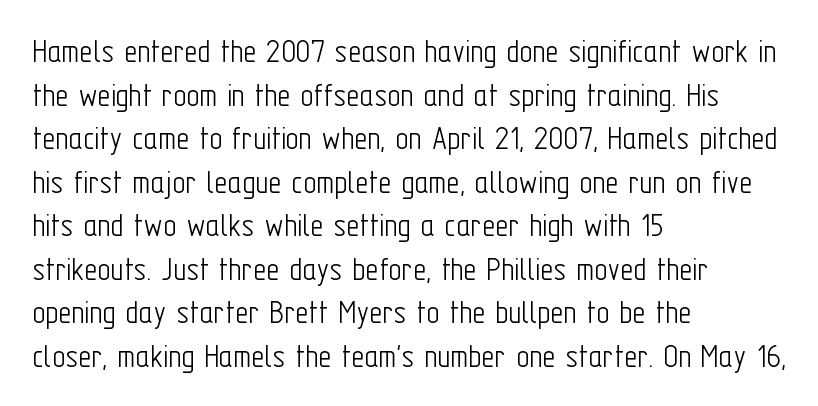
Q: Is the text bold? A: No.
Q: Is the text italic (slanted)? A: No, it is upright.
Q: Is the typeface a serif or a sans-serif typeface? A: Sans-serif.
Q: Is the text underlined? A: No.
Q: How is the paragraph aligned? A: Left-aligned.
Q: Is the spacing between letters normal or unusually wide? A: Normal.
Q: Width (condensed, normal, or wide)? A: Condensed.
Q: Stroke contrast? A: Low.
Q: x-height? A: Medium.
Q: Monospaced? A: No.
